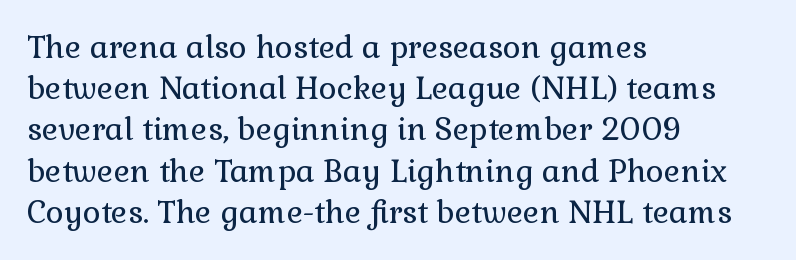
The image shows 31 px regular-weight serif type, upright; set left-aligned, normal line spacing (1.33x), normal letter spacing, not underlined; a medium x-height.
